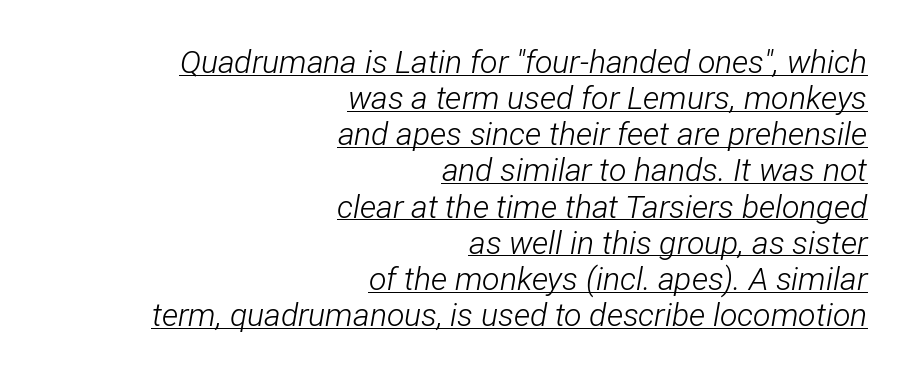
If you measured baseline to baseline, you'd find a short distance. This sample uses an oblique cut, with every glyph tilted off the vertical. The rendering uses the underline text-decoration. Caption: multi-line text, flush right, ragged left. You could not count columns in this text — the font is proportionally spaced.
